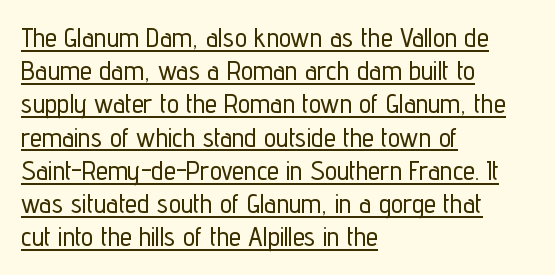
Q: Is the text italic (slanted)? A: No, it is upright.
Q: Is the text underlined? A: Yes.
Q: How is the paragraph aligned? A: Left-aligned.
Q: Is the spacing between letters normal or unusually wide? A: Normal.
